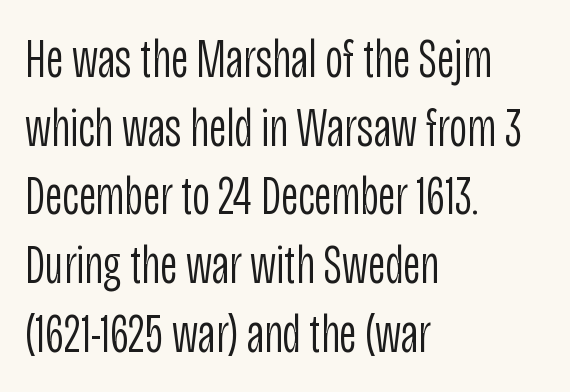
Check the space under the baseline: it is left empty. Every character sits straight up, as roman type does. The font family rendered here belongs to the sans-serif group. Line beginnings align vertically; line endings do not.
